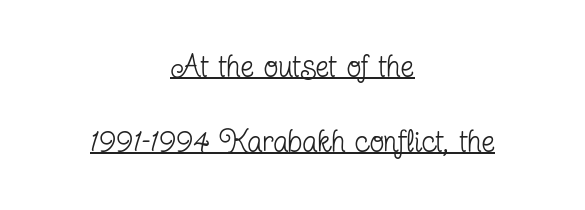
{"serif": "yes", "italic": "no", "bold": "no", "weight": "regular", "width": "condensed", "stroke_contrast": "low", "x_height": "medium", "monospaced": "no", "underline": "yes", "align": "center", "line_spacing": "loose", "line_spacing_ratio": 2.5, "letter_spacing": "normal", "letter_spacing_em": 0.0, "glyph_px": 30}
